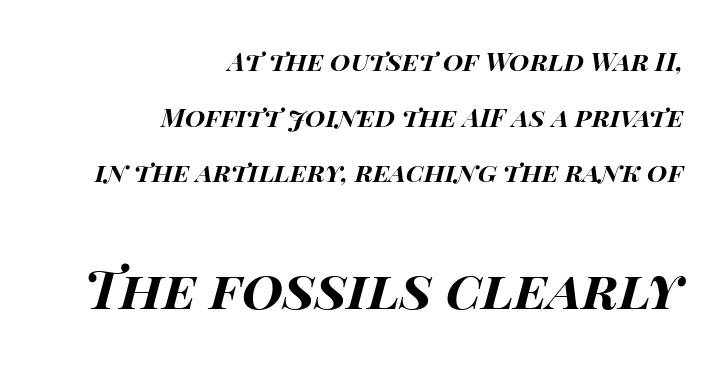
{"italic": "yes", "lean": "right", "slant_degrees": 15, "bold": "yes", "weight": "bold", "width": "wide", "stroke_contrast": "high", "x_height": "large", "monospaced": "no", "underline": "no", "align": "right", "line_spacing": "loose", "line_spacing_ratio": 2.14, "letter_spacing": "normal", "letter_spacing_em": 0.0, "larger_block": "second", "size_ratio": 2.04, "glyph_px": 53}
